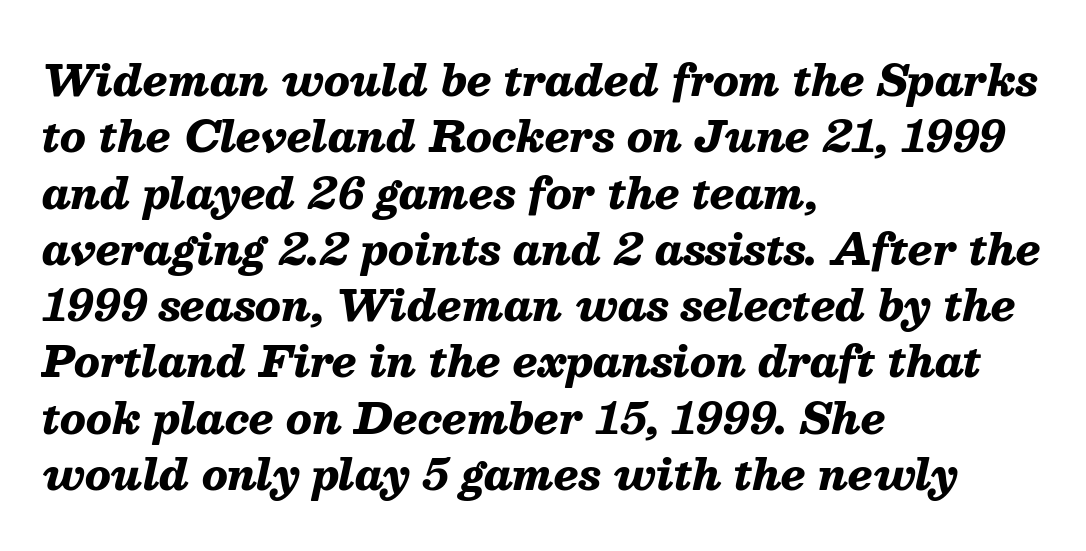
The image shows 42 px heavy type, italic (leaning right); set left-aligned, normal line spacing (1.34x), normal letter spacing, not underlined; medium stroke contrast and a medium x-height.
